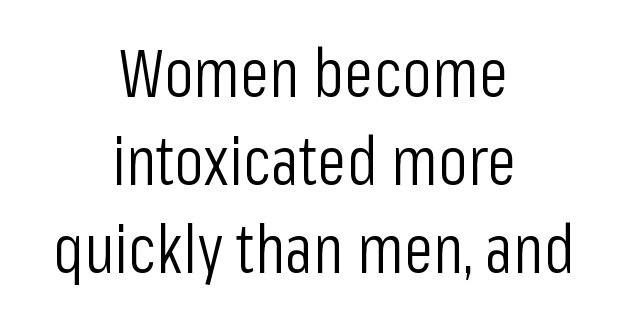
The image shows 67 px light, condensed sans-serif type, upright; set centered, normal line spacing (1.31x), normal letter spacing, not underlined; low stroke contrast and a medium x-height.
